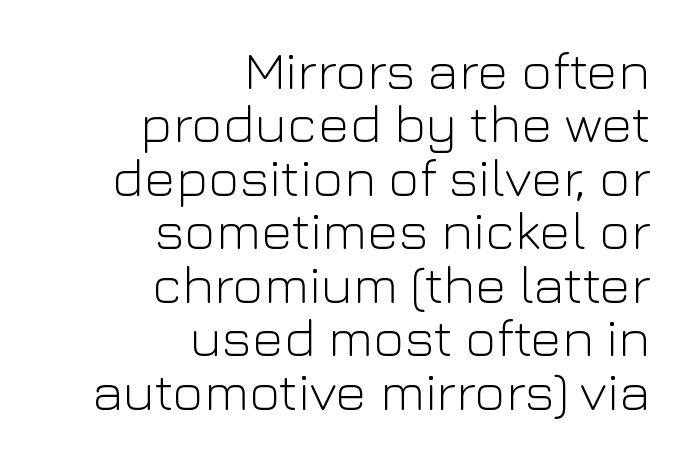
Is the type heavy? It reads as light-to-regular instead. This block would grow much taller if given ordinary leading; it's compressed now. These lines are rendered in a variable-pitch font. Are there feet on the stems? There aren't — it's a sans. Caption: multi-line text, flush right, ragged left. Nothing unusual about the tracking: characters are spaced as the font intends.
